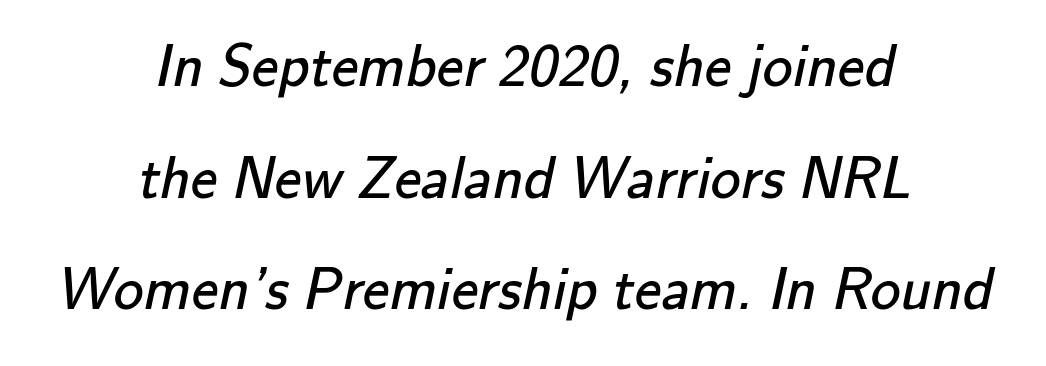
{"serif": "no", "bold": "no", "weight": "regular", "width": "normal", "stroke_contrast": "low", "x_height": "small", "monospaced": "no", "underline": "no", "align": "center", "line_spacing_ratio": 1.86, "letter_spacing": "normal", "letter_spacing_em": 0.0, "glyph_px": 60}
